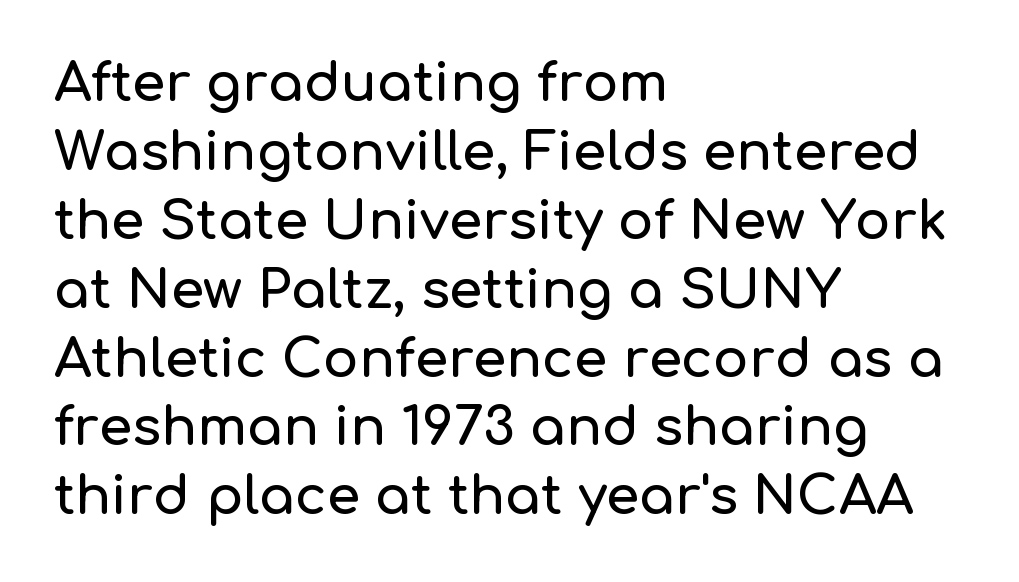
Does the lettering tilt? It doesn't — this is upright. The passage is arranged the way most books set body copy — flush left. Between one letter and the next there's only the usual sliver of space. Does the type have serifs? No, each stem ends abruptly.
